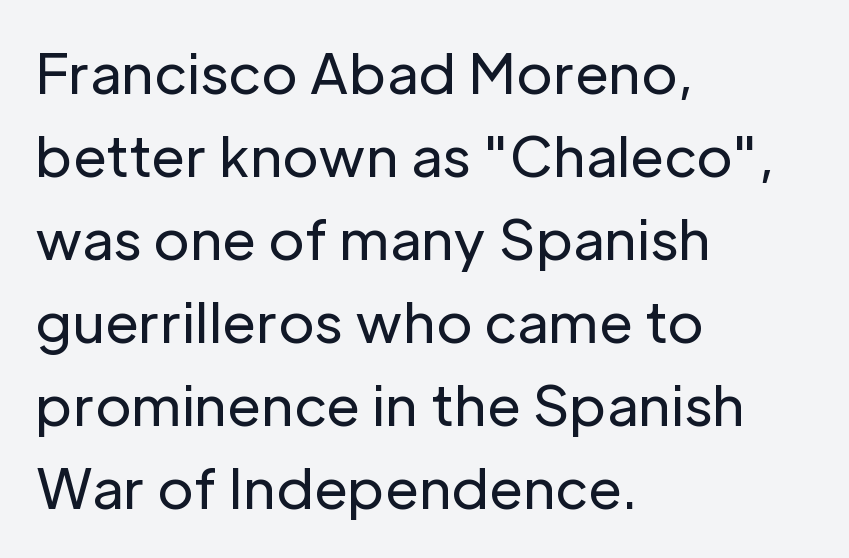
Q: Is the text bold? A: No.
Q: Is the text italic (slanted)? A: No, it is upright.
Q: Is the typeface a serif or a sans-serif typeface? A: Sans-serif.
Q: Is the text underlined? A: No.
Q: How is the paragraph aligned? A: Left-aligned.
Q: Is the spacing between letters normal or unusually wide? A: Normal.
Q: Is the spacing between lines tight, normal or loose? A: Normal.
Q: Width (condensed, normal, or wide)? A: Normal.
Q: Stroke contrast? A: Low.
Q: x-height? A: Medium.
Q: Monospaced? A: No.
